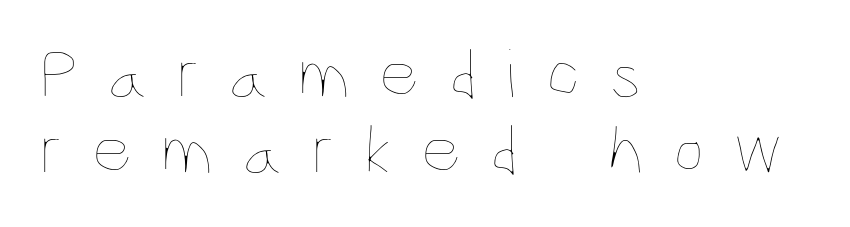
The image shows 70 px thin, condensed type, upright; set left-aligned, tight line spacing (1.09x), unusually wide letter spacing (+0.41 em), not underlined; low stroke contrast and a large x-height.
